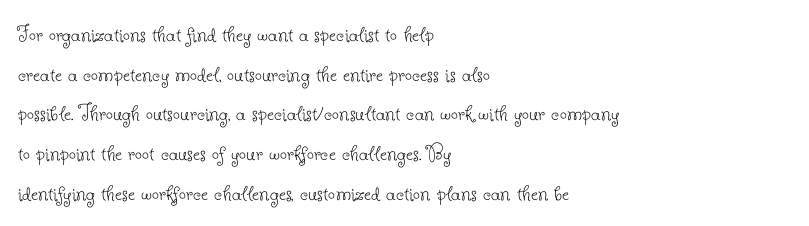
{"italic": "no", "bold": "no", "underline": "no", "align": "left", "line_spacing": "normal", "line_spacing_ratio": 1.59, "letter_spacing": "normal", "letter_spacing_em": 0.0, "glyph_px": 25}
